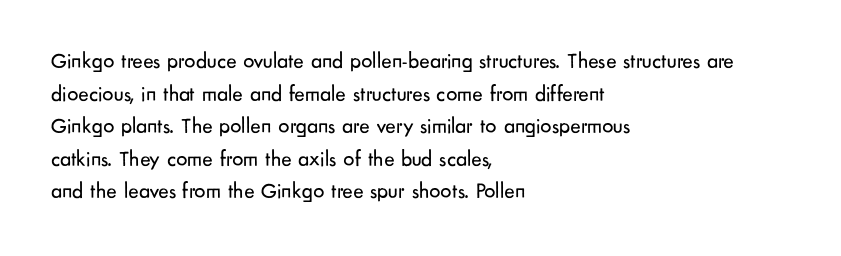
The image shows 22 px text type, upright; set left-aligned, normal line spacing (1.48x), normal letter spacing, not underlined.
